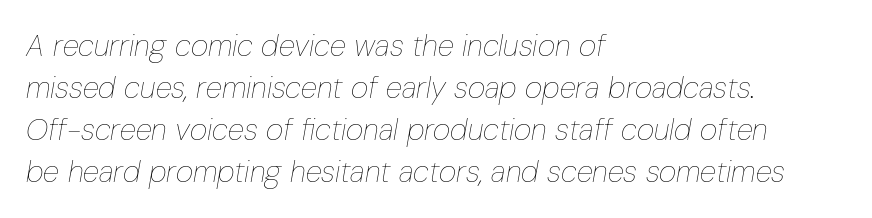
{"italic": "yes", "lean": "right", "slant_degrees": 10, "bold": "no", "weight": "thin", "width": "condensed", "stroke_contrast": "low", "x_height": "medium", "monospaced": "no", "underline": "no", "align": "left", "line_spacing": "normal", "line_spacing_ratio": 1.4, "letter_spacing": "normal", "letter_spacing_em": 0.0, "glyph_px": 30}
